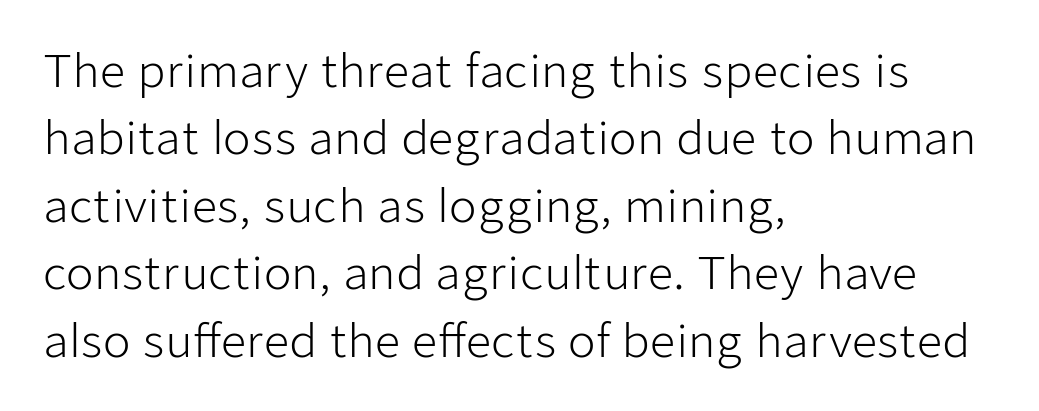
The letters advance in unequal steps, a hallmark of proportional type. If you measured baseline to baseline, you'd find a middling distance. Type style note: lacks serifs. Is the block centered? No — it sits flush against the left margin. How are the letters spaced? Ordinarily, with no added tracking.
